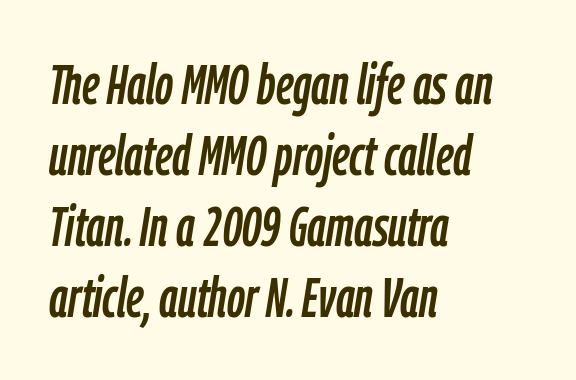
Q: Is the text italic (slanted)? A: Yes, it leans right by about 9 degrees.
Q: Is the text underlined? A: No.
Q: How is the paragraph aligned? A: Left-aligned.
Q: Is the spacing between letters normal or unusually wide? A: Normal.
Q: Is the spacing between lines tight, normal or loose? A: Normal.
Q: Width (condensed, normal, or wide)? A: Condensed.
Q: Stroke contrast? A: Low.
Q: x-height? A: Medium.
Q: Monospaced? A: No.
